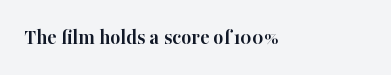
Observe the ordinary spacing: letters are neighbours, not strangers. It's the straight-up-and-down kind of type. Students, this is bold: see how much ink each stroke carries. Compared with a centered layout, this one pins lines to the left instead.
